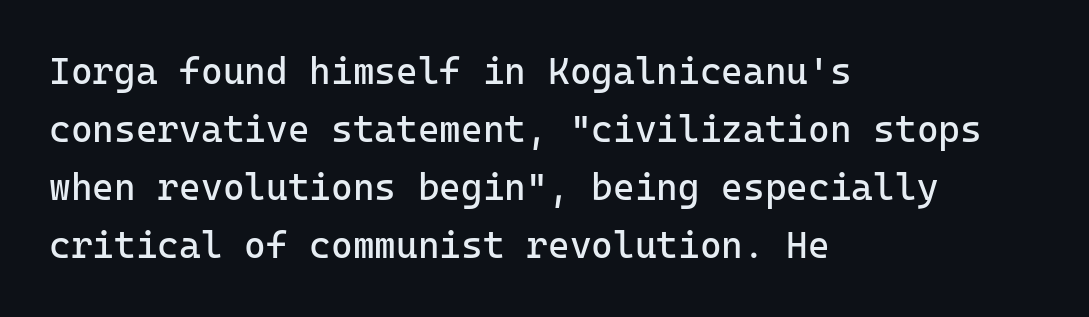
The image shows 37 px regular-weight sans-serif type, upright, monospaced; set left-aligned, normal line spacing (1.57x), normal letter spacing, not underlined; low stroke contrast and a medium x-height.
